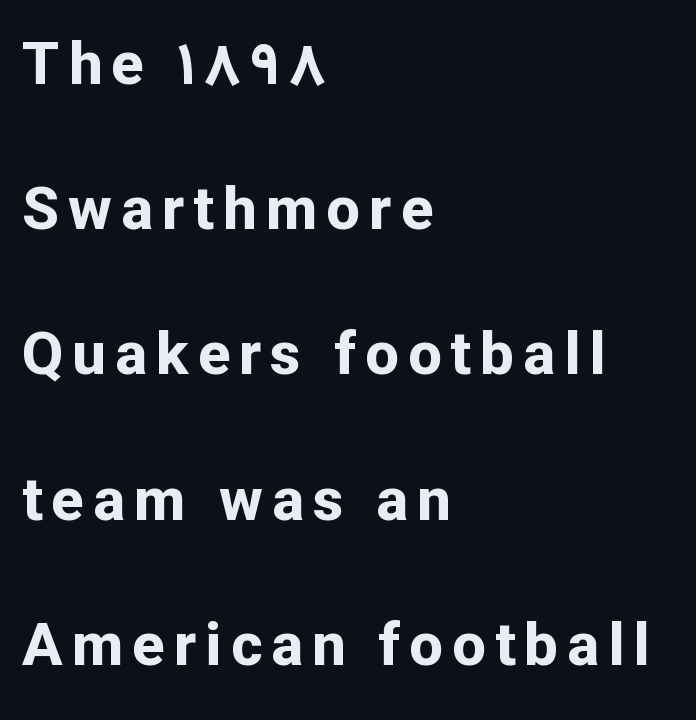
Typographically, this falls in the sans-serif category. Notice how the passage keeps a crisp vertical edge on the left only. Leading: increased. No italicization has been applied; the sample stays upright. Typesetter's note: full bold, strokes at maximum text heaviness. The rendering uses natural spacing where letterforms have individual widths.
